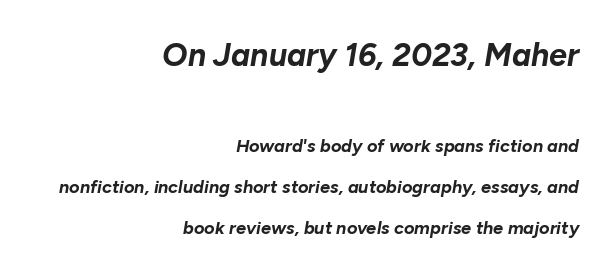
Q: Is the text bold? A: Yes.
Q: Is the text italic (slanted)? A: Yes, it leans right by about 10 degrees.
Q: Is the text underlined? A: No.
Q: How is the paragraph aligned? A: Right-aligned.
Q: Is the spacing between letters normal or unusually wide? A: Normal.
Q: Is the spacing between lines tight, normal or loose? A: Loose.
Q: Which block of text is set in a larger size, the first (top) or the second (bottom)? A: The first (top) one.
Q: Width (condensed, normal, or wide)? A: Normal.
Q: Stroke contrast? A: Low.
Q: x-height? A: Medium.
Q: Monospaced? A: No.
